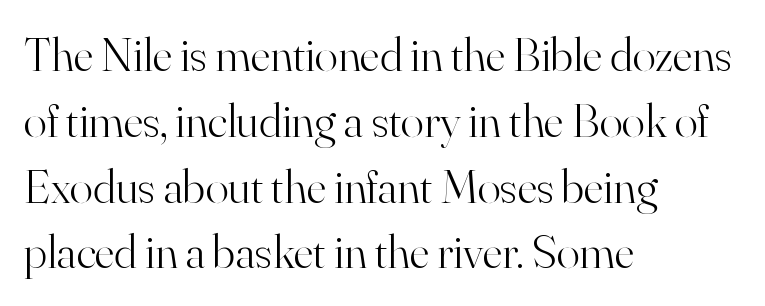
{"serif": "yes", "italic": "no", "bold": "no", "weight": "light", "width": "normal", "stroke_contrast": "high", "x_height": "small", "monospaced": "no", "underline": "no", "align": "left", "line_spacing": "normal", "line_spacing_ratio": 1.37, "letter_spacing": "normal", "letter_spacing_em": 0.0, "glyph_px": 48}
